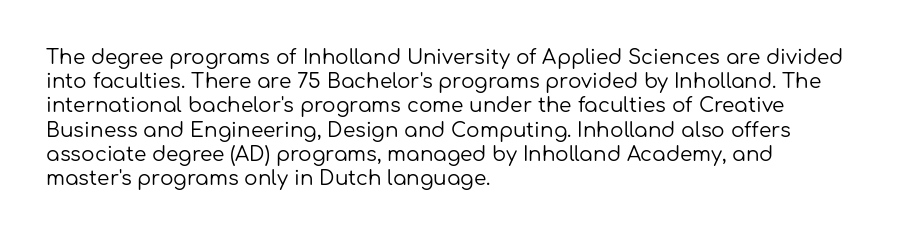
{"italic": "no", "bold": "no", "underline": "no", "align": "left", "line_spacing_ratio": 1.21, "letter_spacing": "normal", "letter_spacing_em": 0.0, "glyph_px": 20}
